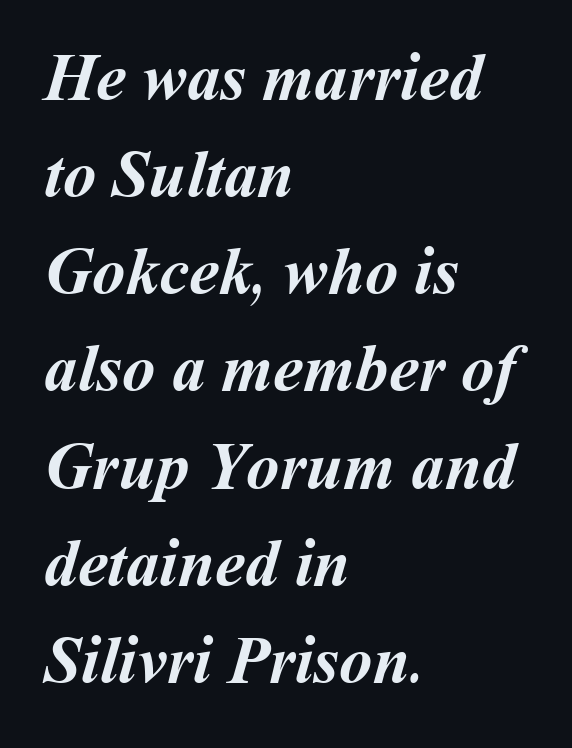
Q: Is the text bold? A: Yes.
Q: Is the text underlined? A: No.
Q: How is the paragraph aligned? A: Left-aligned.
Q: Is the spacing between letters normal or unusually wide? A: Normal.
Q: Is the spacing between lines tight, normal or loose? A: Normal.
Q: Width (condensed, normal, or wide)? A: Normal.
Q: Stroke contrast? A: Medium.
Q: x-height? A: Medium.
Q: Monospaced? A: No.
